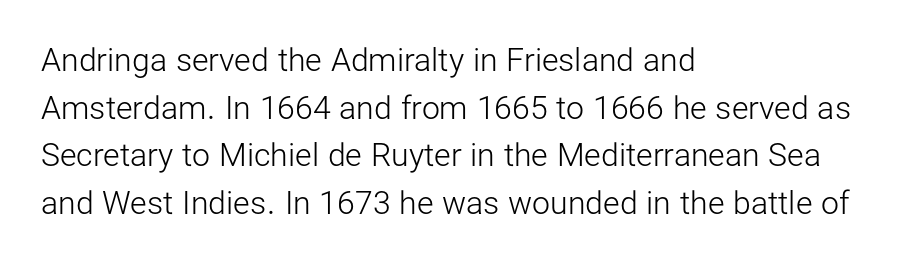
{"serif": "no", "italic": "no", "bold": "no", "weight": "light", "width": "normal", "stroke_contrast": "low", "x_height": "medium", "monospaced": "no", "underline": "no", "align": "left", "line_spacing": "normal", "line_spacing_ratio": 1.49, "letter_spacing": "normal", "letter_spacing_em": 0.0, "glyph_px": 32}
